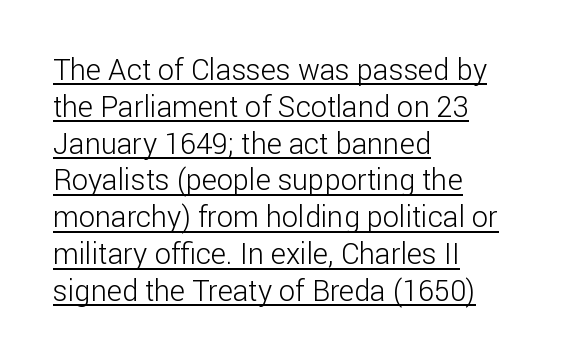
Q: Is the text bold? A: No.
Q: Is the text italic (slanted)? A: No, it is upright.
Q: Is the typeface a serif or a sans-serif typeface? A: Sans-serif.
Q: Is the text underlined? A: Yes.
Q: How is the paragraph aligned? A: Left-aligned.
Q: Is the spacing between letters normal or unusually wide? A: Normal.
Q: Is the spacing between lines tight, normal or loose? A: Normal.
Q: Width (condensed, normal, or wide)? A: Normal.
Q: Stroke contrast? A: Low.
Q: x-height? A: Medium.
Q: Monospaced? A: No.
